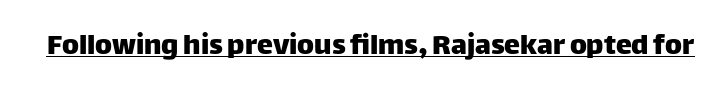
The image shows 32 px sans-serif type, upright; set normal letter spacing, underlined; low stroke contrast and a large x-height.
